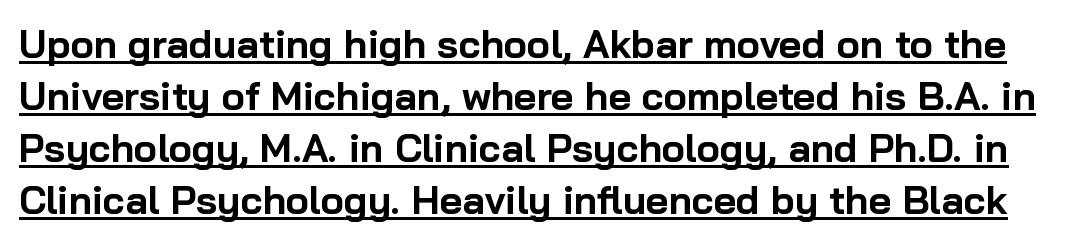
{"serif": "no", "italic": "no", "bold": "yes", "weight": "bold", "width": "normal", "stroke_contrast": "low", "x_height": "medium", "monospaced": "no", "underline": "yes", "line_spacing": "normal", "line_spacing_ratio": 1.33, "letter_spacing": "normal", "letter_spacing_em": 0.0, "glyph_px": 39}
